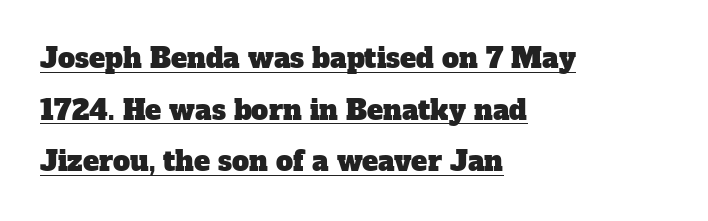
Q: Is the text underlined? A: Yes.
Q: How is the paragraph aligned? A: Left-aligned.
Q: Is the spacing between letters normal or unusually wide? A: Normal.
Q: Is the spacing between lines tight, normal or loose? A: Loose.
